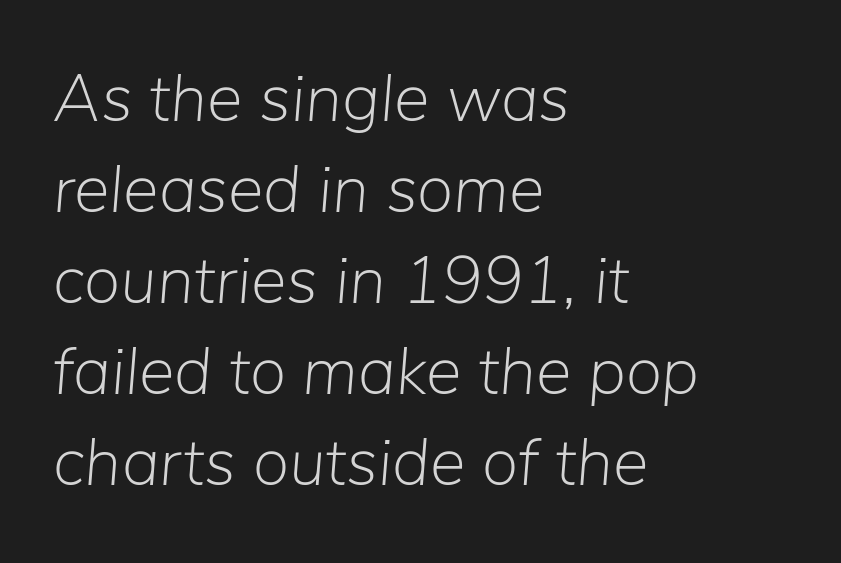
{"italic": "yes", "lean": "right", "slant_degrees": 5, "bold": "no", "weight": "light", "width": "normal", "stroke_contrast": "low", "x_height": "medium", "monospaced": "no", "underline": "no", "align": "left", "line_spacing": "normal", "line_spacing_ratio": 1.36, "letter_spacing": "normal", "letter_spacing_em": 0.0, "glyph_px": 67}
